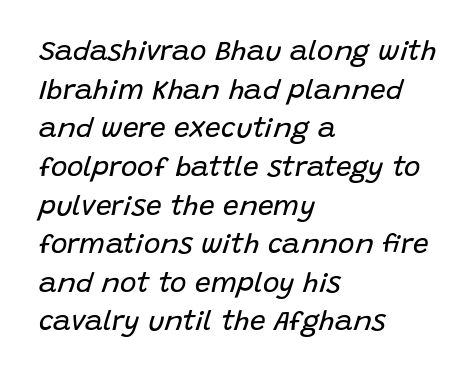
Q: Is the text bold? A: No.
Q: Is the text italic (slanted)? A: Yes, it leans right by about 15 degrees.
Q: Is the text underlined? A: No.
Q: How is the paragraph aligned? A: Left-aligned.
Q: Is the spacing between letters normal or unusually wide? A: Normal.
Q: Is the spacing between lines tight, normal or loose? A: Normal.
Q: Width (condensed, normal, or wide)? A: Normal.
Q: Stroke contrast? A: Low.
Q: x-height? A: Large.
Q: Monospaced? A: No.
